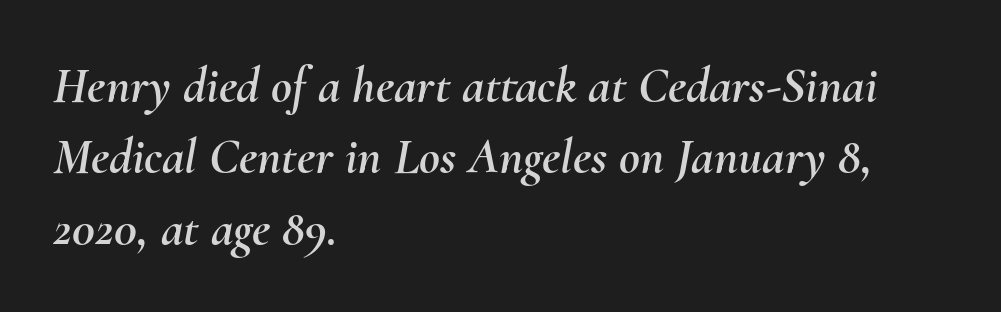
Q: Is the text italic (slanted)? A: Yes, it leans right by about 10 degrees.
Q: Is the text underlined? A: No.
Q: How is the paragraph aligned? A: Left-aligned.
Q: Is the spacing between letters normal or unusually wide? A: Normal.
Q: Is the spacing between lines tight, normal or loose? A: Normal.
Q: Width (condensed, normal, or wide)? A: Normal.
Q: Stroke contrast? A: Medium.
Q: x-height? A: Small.
Q: Monospaced? A: No.
